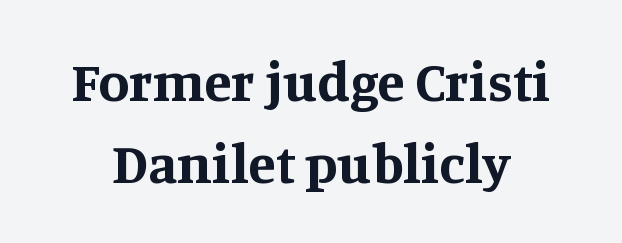
{"serif": "yes", "italic": "no", "bold": "yes", "weight": "bold", "width": "normal", "stroke_contrast": "medium", "x_height": "large", "monospaced": "no", "underline": "no", "line_spacing": "normal", "line_spacing_ratio": 1.46, "letter_spacing": "normal", "letter_spacing_em": 0.0, "glyph_px": 56}
